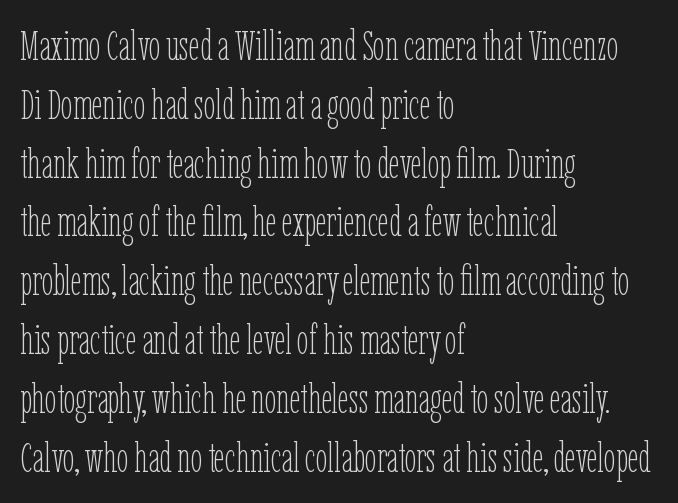
Q: Is the text bold? A: No.
Q: Is the text italic (slanted)? A: No, it is upright.
Q: Is the text underlined? A: No.
Q: How is the paragraph aligned? A: Left-aligned.
Q: Is the spacing between letters normal or unusually wide? A: Normal.
Q: Is the spacing between lines tight, normal or loose? A: Normal.
Q: Width (condensed, normal, or wide)? A: Condensed.
Q: Stroke contrast? A: Low.
Q: x-height? A: Medium.
Q: Monospaced? A: No.
